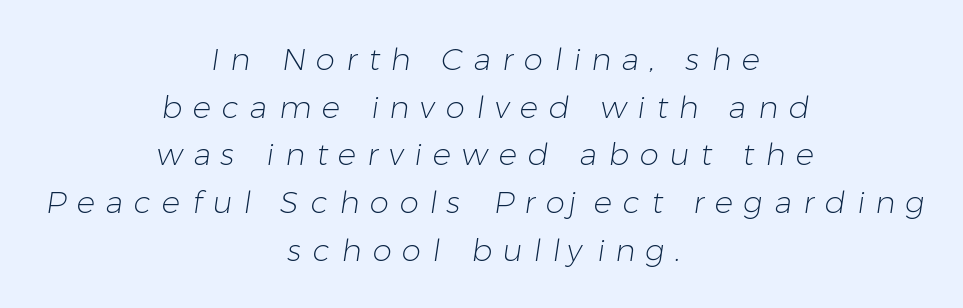
{"serif": "no", "bold": "no", "weight": "light", "width": "normal", "stroke_contrast": "low", "x_height": "medium", "monospaced": "no", "underline": "no", "align": "center", "line_spacing": "normal", "line_spacing_ratio": 1.54, "letter_spacing": "wide", "letter_spacing_em": 0.35, "glyph_px": 31}
